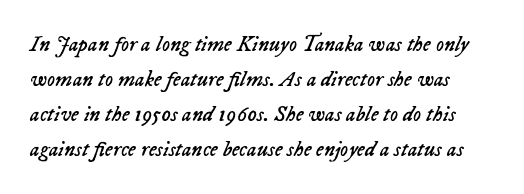
Yep, that's italic — everything's leaning. The strip under each line holds only bare page. Bold? No — there's no thickening of the strokes. The designer left line spacing at the default. No extra tracking has been applied to these lines.
